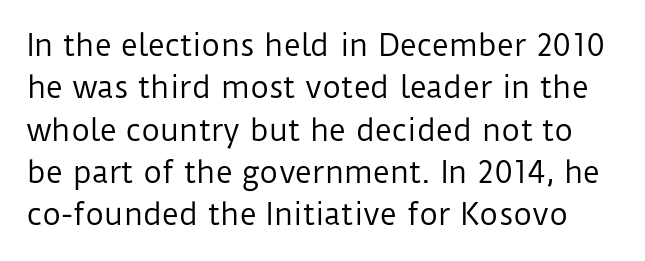
{"serif": "no", "italic": "no", "bold": "no", "weight": "regular", "width": "normal", "stroke_contrast": "low", "x_height": "medium", "monospaced": "no", "underline": "no", "line_spacing": "normal", "line_spacing_ratio": 1.46, "letter_spacing": "normal", "letter_spacing_em": 0.0, "glyph_px": 29}
